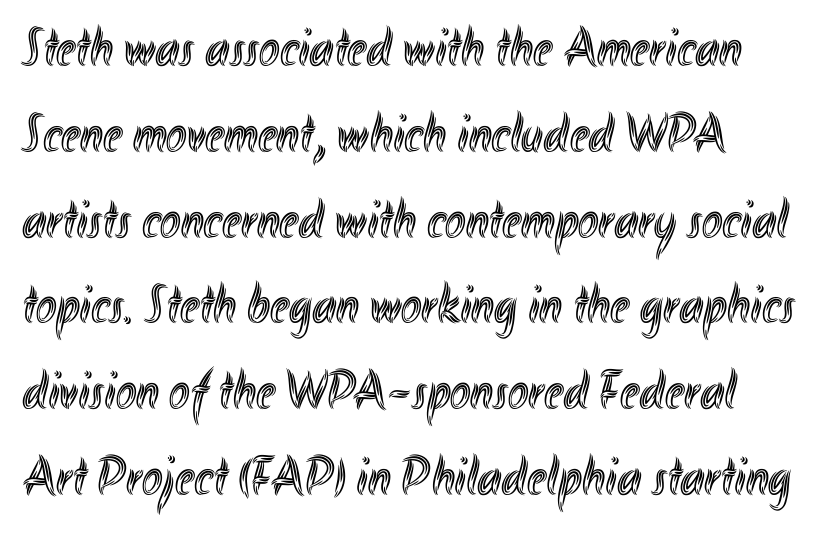
The image shows 55 px condensed type; set left-aligned, normal line spacing (1.56x), normal letter spacing, not underlined; a small x-height.
